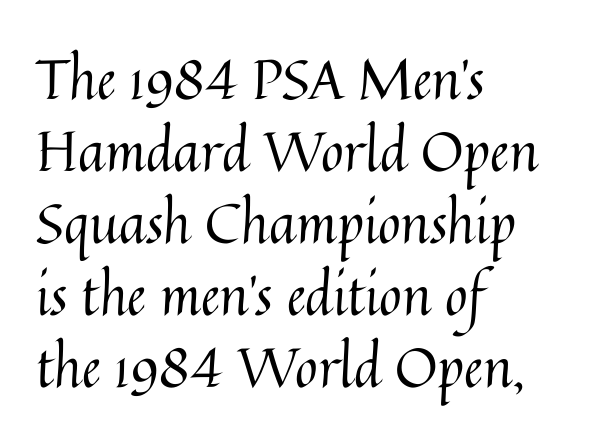
The zone under the glyphs is completely vacant. These lines keep a tight, regular rhythm from letter to letter. The setting favours the left margin, as ordinary paragraphs usually do. Is this a fixed-width face? No — the glyphs have proportional, varying widths. This sample keeps an unexceptional amount of space between lines.
